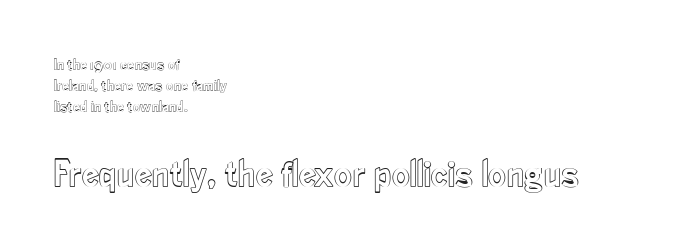
{"italic": "no", "width": "condensed", "x_height": "small", "monospaced": "no", "underline": "no", "align": "left", "line_spacing": "normal", "line_spacing_ratio": 1.32, "letter_spacing": "normal", "letter_spacing_em": 0.0, "larger_block": "second", "size_ratio": 2.44, "glyph_px": 39}
